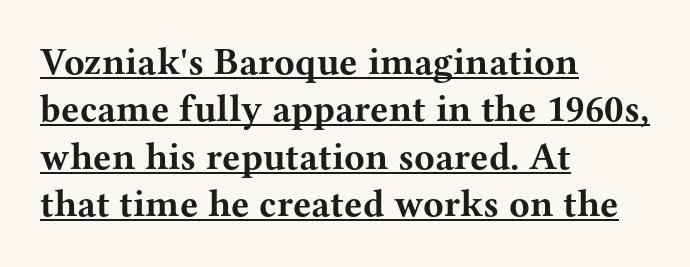
{"serif": "yes", "italic": "no", "bold": "yes", "weight": "bold", "width": "wide", "stroke_contrast": "medium", "x_height": "medium", "monospaced": "no", "underline": "yes", "align": "left", "line_spacing": "normal", "line_spacing_ratio": 1.25, "letter_spacing": "normal", "letter_spacing_em": 0.0, "glyph_px": 38}
